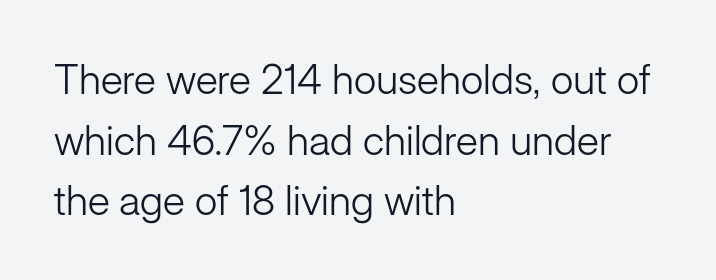
Q: Is the text bold? A: No.
Q: Is the text italic (slanted)? A: No, it is upright.
Q: Is the typeface a serif or a sans-serif typeface? A: Sans-serif.
Q: Is the text underlined? A: No.
Q: How is the paragraph aligned? A: Left-aligned.
Q: Is the spacing between letters normal or unusually wide? A: Normal.
Q: Is the spacing between lines tight, normal or loose? A: Normal.
Q: Width (condensed, normal, or wide)? A: Normal.
Q: Stroke contrast? A: Low.
Q: x-height? A: Medium.
Q: Monospaced? A: No.
